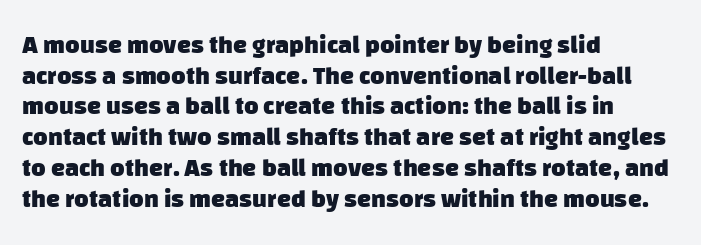
{"bold": "yes", "underline": "no", "align": "left", "line_spacing_ratio": 1.23, "letter_spacing": "normal", "letter_spacing_em": 0.0, "glyph_px": 25}
